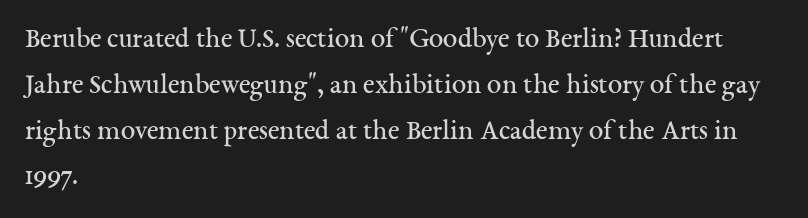
The string is rendered with underlining switched off. No letter is thick-stroked: the sample isn't bold. The compositor pushed each line to the left boundary. Spacing verdict: proportional, widths tailored to each character. Serif or sans? Serif — the stroke terminals have little feet.
